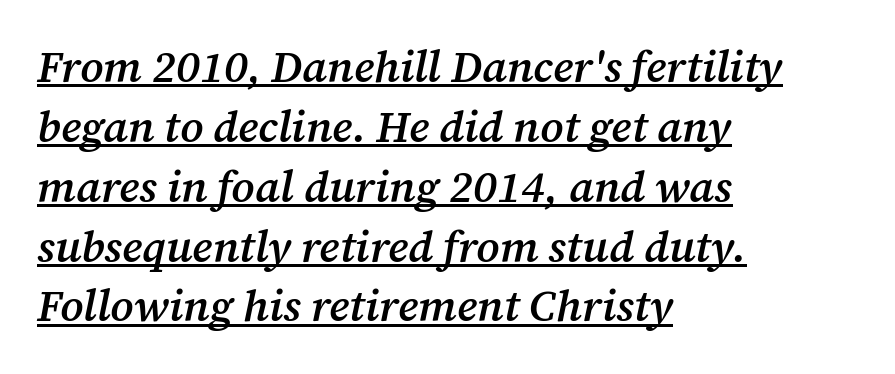
The image shows 44 px semibold serif type, italic (leaning right); set left-aligned, normal line spacing (1.36x), normal letter spacing, underlined; medium stroke contrast and a medium x-height.
